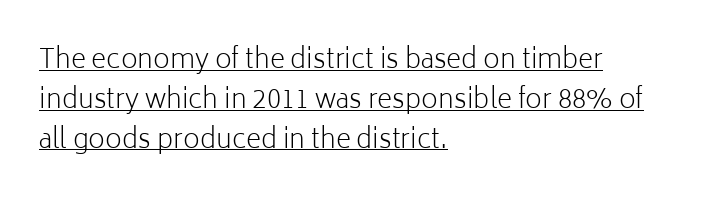
The image shows 26 px text type, upright; set left-aligned, normal line spacing (1.53x), normal letter spacing, underlined.
